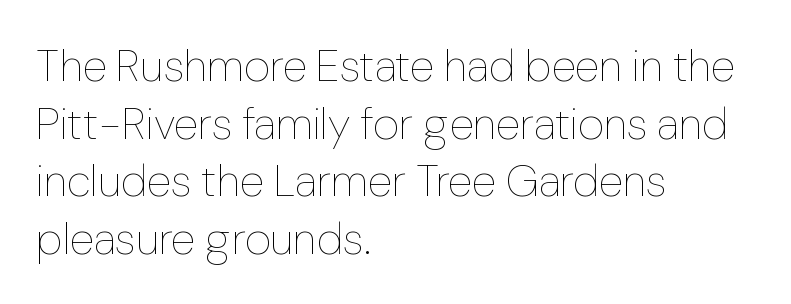
The image shows 45 px thin type, upright; set left-aligned, normal line spacing (1.28x), normal letter spacing, not underlined; low stroke contrast and a medium x-height.
